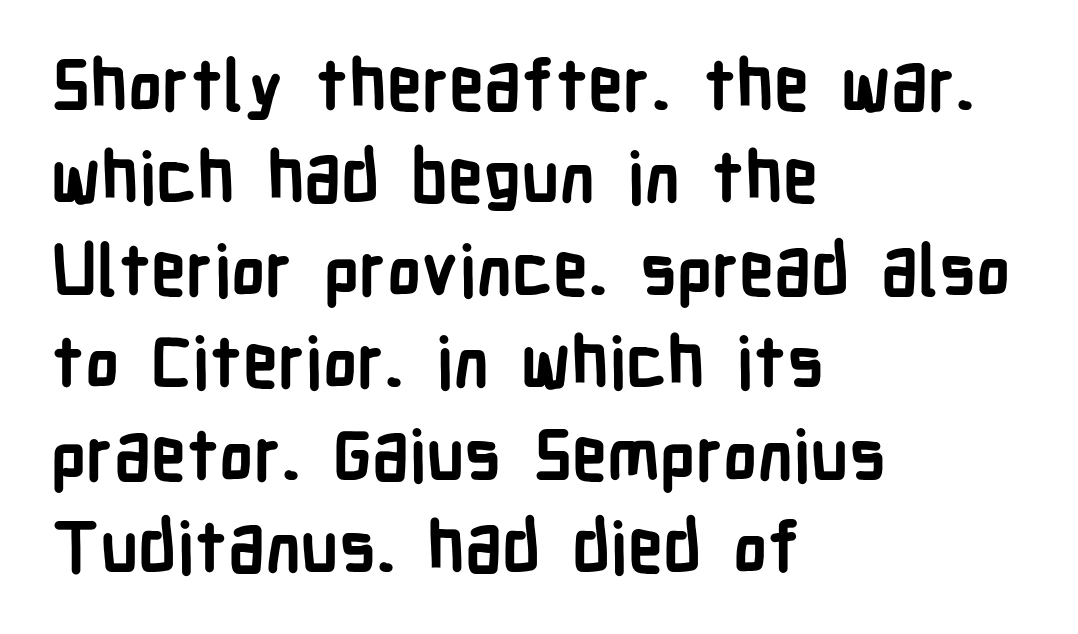
{"serif": "no", "italic": "no", "bold": "yes", "weight": "semibold", "width": "condensed", "stroke_contrast": "low", "x_height": "medium", "monospaced": "no", "underline": "no", "align": "left", "line_spacing": "normal", "line_spacing_ratio": 1.32, "letter_spacing": "normal", "letter_spacing_em": 0.0, "glyph_px": 70}
